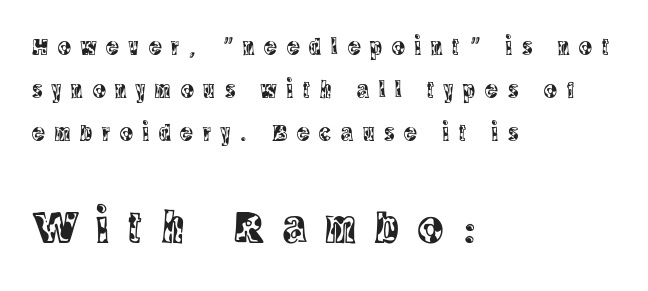
{"serif": "yes", "italic": "no", "width": "condensed", "x_height": "large", "monospaced": "no", "underline": "no", "align": "left", "line_spacing_ratio": 1.8, "letter_spacing": "wide", "letter_spacing_em": 0.41, "larger_block": "second", "size_ratio": 1.96, "glyph_px": 47}
